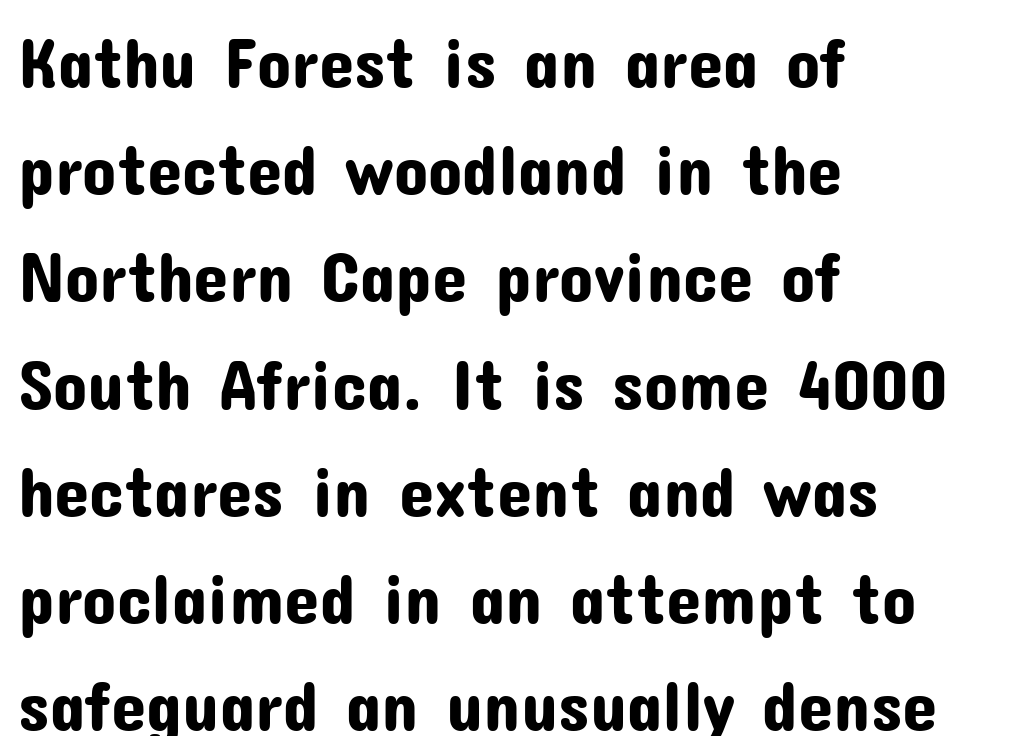
Leading: standard. The type sits square on the baseline with zero lean. The foot of each line stays bare and open. The typesetter chose a ragged-right arrangement here.
